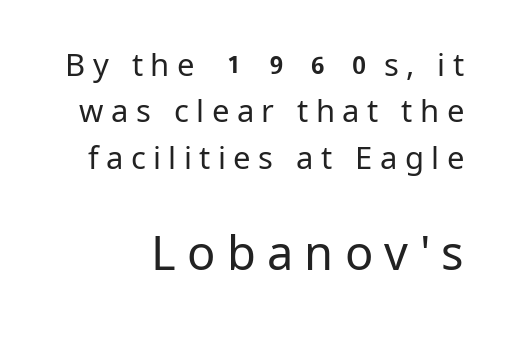
{"serif": "no", "italic": "no", "bold": "no", "weight": "regular", "width": "normal", "stroke_contrast": "low", "x_height": "medium", "monospaced": "no", "underline": "no", "line_spacing": "normal", "line_spacing_ratio": 1.5, "letter_spacing": "wide", "letter_spacing_em": 0.24, "larger_block": "second", "size_ratio": 1.52, "glyph_px": 47}
